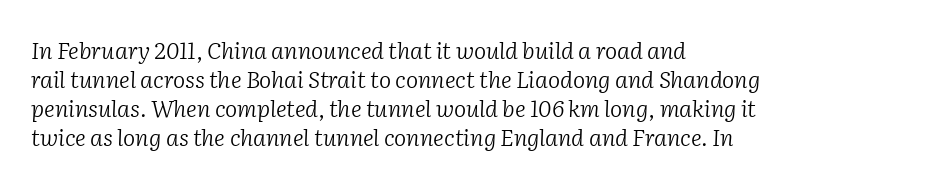
Caption: multi-line text, flush left, ragged right. Words appear dense and cohesive because spacing is normal. Evenly set lines give the paragraph a standard silhouette. Clear beneath every line of the passage.
